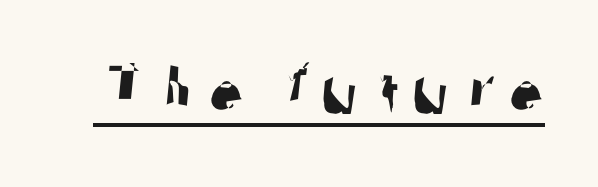
{"serif": "no", "width": "normal", "stroke_contrast": "low", "x_height": "medium", "monospaced": "no", "underline": "yes", "glyph_px": 78}
